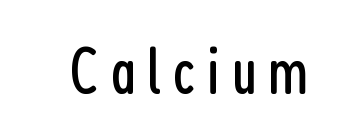
The gap between lines stays unmarked. The lettering stays uniformly vertical, giving the passage a roman look. The letters look calm and open, with moderate or lighter stems. The characters display no serif detailing; their extremities are plain.
